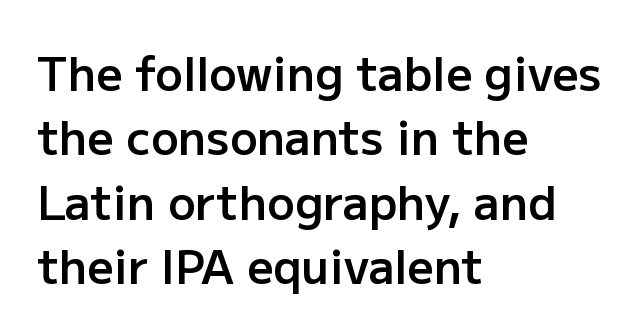
Is this a fixed-width face? No — the glyphs have proportional, varying widths. Layout note: lines flush left. Serif or sans? Sans — the stroke terminals are bare. The area under the type is left untouched. The strokes are fattened partway — semibold, not bold.
